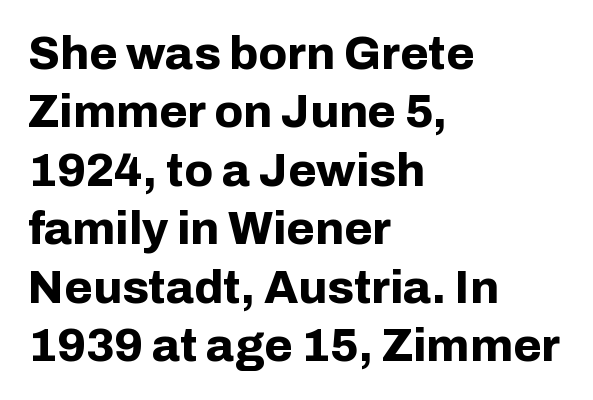
The image shows 46 px bold sans-serif type, upright; set left-aligned, normal line spacing (1.27x), normal letter spacing, not underlined; low stroke contrast and a medium x-height.
